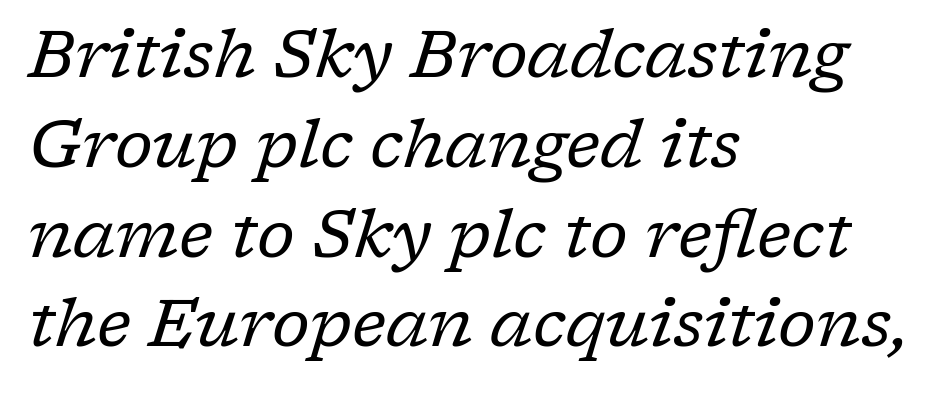
{"serif": "yes", "italic": "yes", "lean": "right", "slant_degrees": 17, "bold": "no", "weight": "regular", "width": "normal", "stroke_contrast": "low", "x_height": "medium", "monospaced": "no", "underline": "no", "align": "left", "line_spacing": "normal", "line_spacing_ratio": 1.36, "letter_spacing": "normal", "letter_spacing_em": 0.0, "glyph_px": 66}
